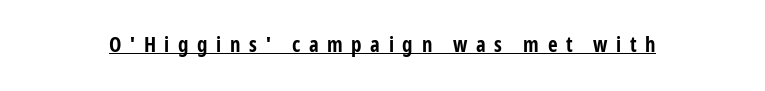
The image shows 21 px bold type, upright; set unusually wide letter spacing (+0.41 em), underlined.
